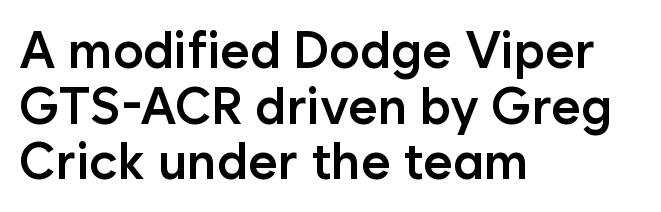
The area under the type is left untouched. Each letter keeps its own natural width here, so spacing adapts to shape. Casual observation: everything's shoved over to the left. The rendering shows plain stroke endings on the letterforms — a sans-serif design. Designer's note — italics off, roman on. Spacing between characters is what you'd get straight out of the box.
